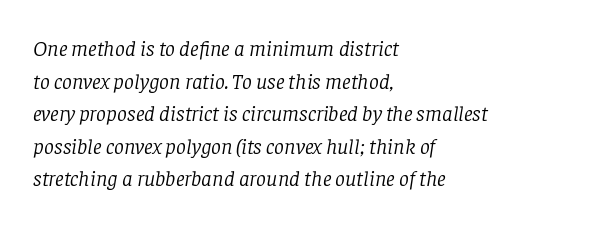
{"italic": "yes", "lean": "right", "slant_degrees": 8, "bold": "no", "underline": "no", "align": "left", "line_spacing": "normal", "line_spacing_ratio": 1.48, "letter_spacing": "normal", "letter_spacing_em": 0.0, "glyph_px": 22}
